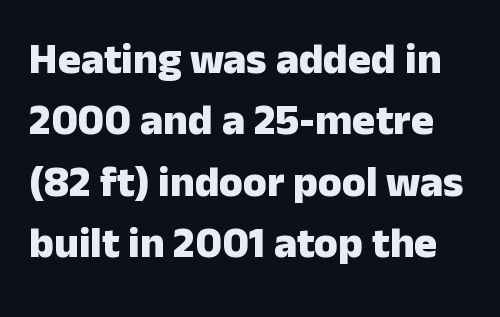
The image shows 43 px heavy sans-serif type, upright; set normal line spacing (1.43x), normal letter spacing, not underlined; low stroke contrast and a medium x-height.
